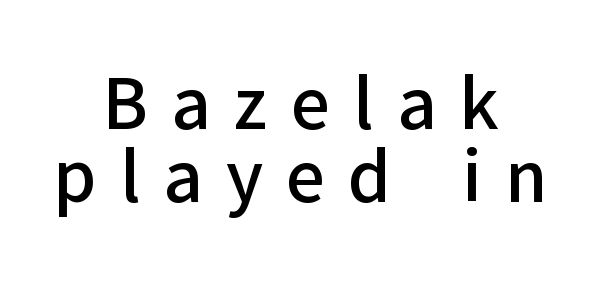
Q: Is the text italic (slanted)? A: No, it is upright.
Q: Is the typeface a serif or a sans-serif typeface? A: Sans-serif.
Q: Is the text underlined? A: No.
Q: How is the paragraph aligned? A: Centered.
Q: Is the spacing between letters normal or unusually wide? A: Unusually wide.
Q: Is the spacing between lines tight, normal or loose? A: Tight.
Q: Width (condensed, normal, or wide)? A: Normal.
Q: Stroke contrast? A: Low.
Q: x-height? A: Medium.
Q: Monospaced? A: No.
